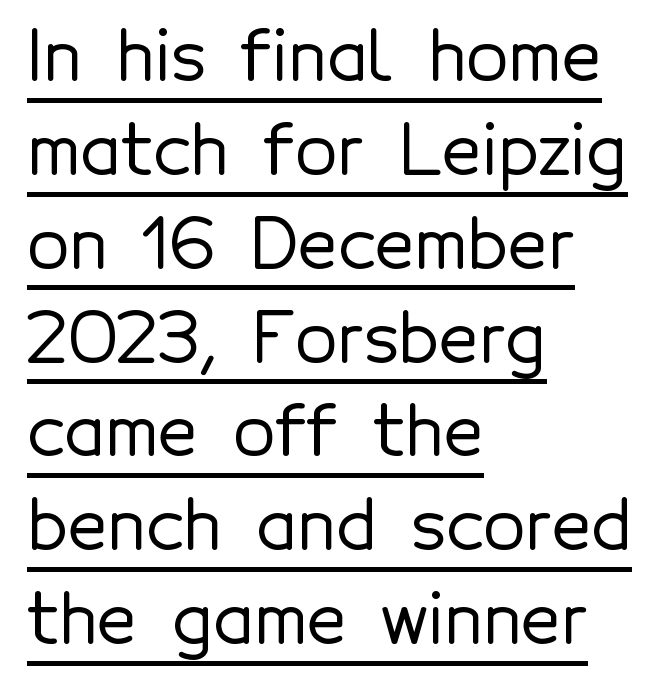
The image shows 69 px sans-serif type, upright; set left-aligned, normal line spacing (1.36x), normal letter spacing, underlined; a medium x-height.
